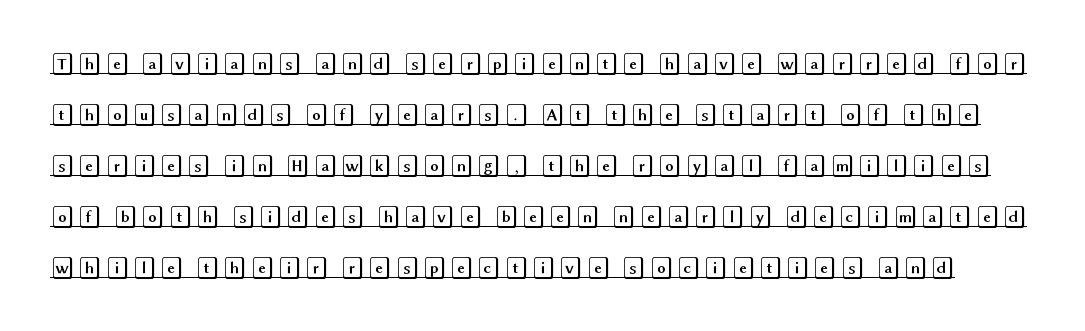
{"italic": "no", "underline": "yes", "line_spacing": "loose", "line_spacing_ratio": 2.32, "glyph_px": 22}
